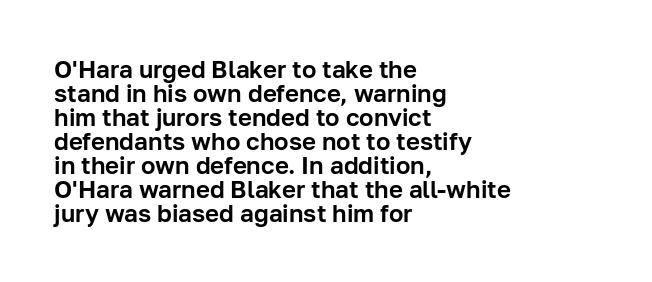
The image shows 24 px text type, upright; set left-aligned, tight line spacing (1.0x), normal letter spacing, not underlined.
